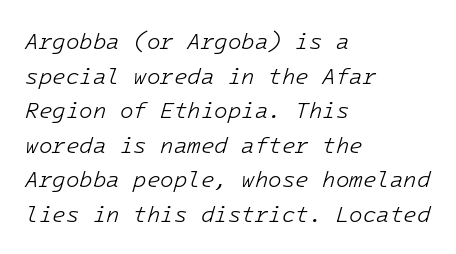
The image shows 22 px text type, italic (leaning right); set left-aligned, normal line spacing (1.57x), normal letter spacing, not underlined.
